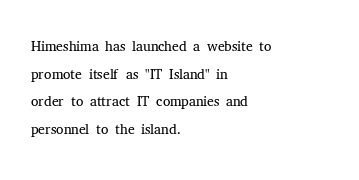
{"italic": "no", "bold": "no", "underline": "no", "align": "left", "line_spacing": "normal", "line_spacing_ratio": 1.31, "letter_spacing": "normal", "letter_spacing_em": 0.0, "glyph_px": 21}
